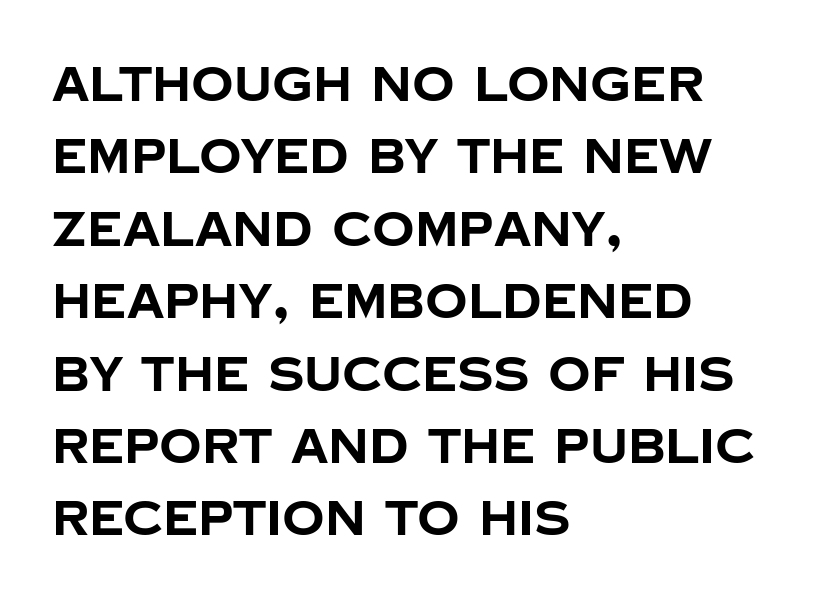
Q: Is the text bold? A: Yes.
Q: Is the text italic (slanted)? A: No, it is upright.
Q: Is the typeface a serif or a sans-serif typeface? A: Sans-serif.
Q: Is the text underlined? A: No.
Q: How is the paragraph aligned? A: Left-aligned.
Q: Is the spacing between letters normal or unusually wide? A: Normal.
Q: Is the spacing between lines tight, normal or loose? A: Normal.
Q: Width (condensed, normal, or wide)? A: Normal.
Q: Stroke contrast? A: Low.
Q: x-height? A: Large.
Q: Monospaced? A: No.
